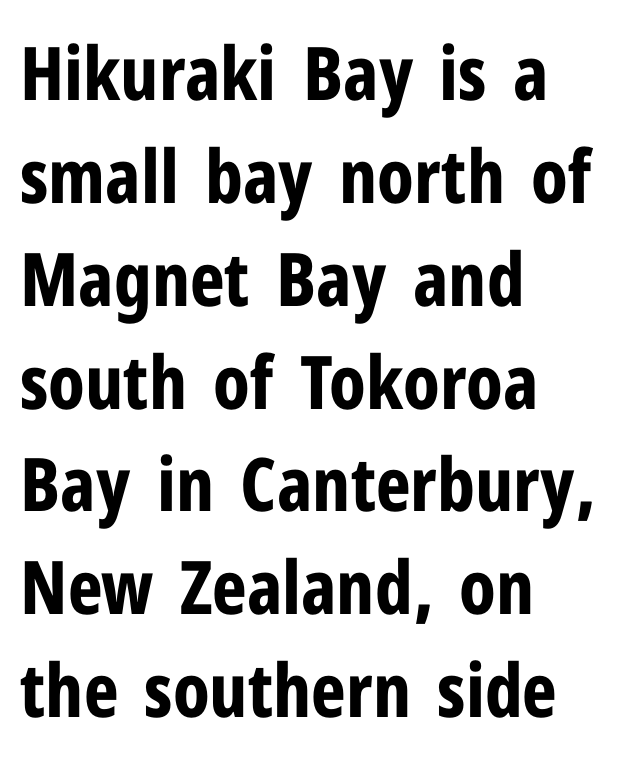
What weight is shown? A full bold with thick strokes. Line beginnings align vertically; line endings do not. Regarding serifs, this sample does without them. Here the designer chose a conventional face with non-uniform glyph widths. Does the lettering tilt? It doesn't — this is upright. Type without underlining.
